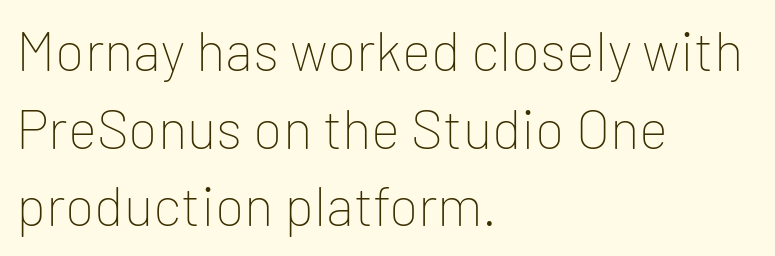
{"serif": "no", "italic": "no", "bold": "no", "weight": "thin", "width": "normal", "stroke_contrast": "low", "x_height": "medium", "monospaced": "no", "underline": "no", "align": "left", "line_spacing": "normal", "line_spacing_ratio": 1.41, "letter_spacing": "normal", "letter_spacing_em": 0.0, "glyph_px": 55}
